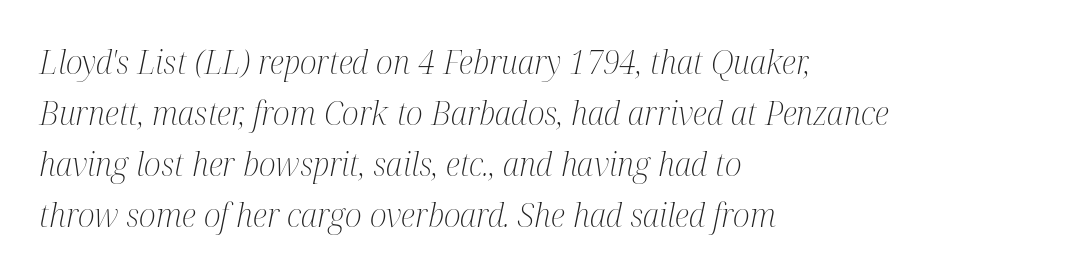
The typesetting does not lean heavy: it is not bold. The passage shown is typed in a proportional face where columns would drift. Any mark beneath the type? The region is blank. The face used here is rendered with its standard letterfit. The rendering anchors every line to the left-hand side.
